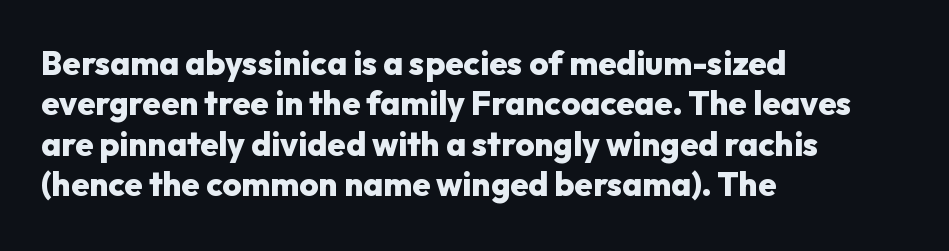
The image shows 33 px heavy sans-serif type, upright; set left-aligned, line spacing 1.22x, normal letter spacing, not underlined; low stroke contrast and a medium x-height.
